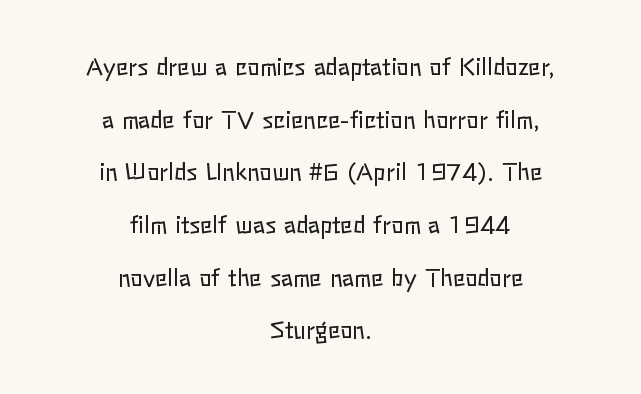
{"italic": "no", "bold": "no", "underline": "no", "align": "center", "line_spacing": "loose", "line_spacing_ratio": 2.29, "letter_spacing": "normal", "letter_spacing_em": 0.0, "glyph_px": 23}
